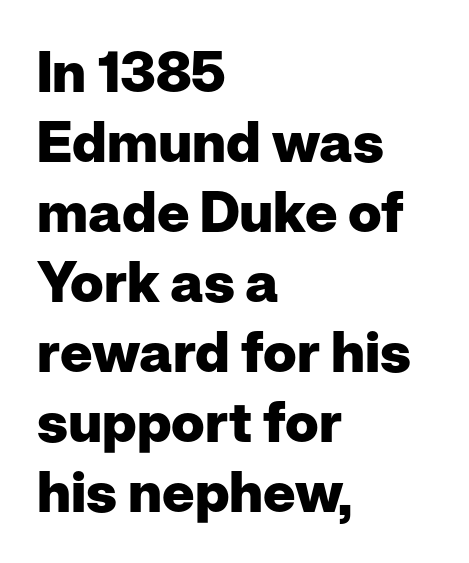
{"serif": "no", "italic": "no", "bold": "yes", "weight": "heavy", "width": "normal", "stroke_contrast": "low", "x_height": "medium", "monospaced": "no", "underline": "no", "align": "left", "line_spacing": "normal", "line_spacing_ratio": 1.25, "letter_spacing": "normal", "letter_spacing_em": 0.0, "glyph_px": 56}
